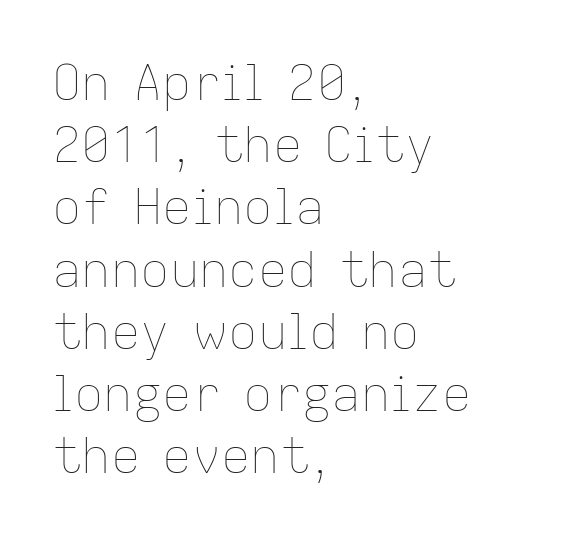
The image shows 49 px thin type, upright; set left-aligned, normal line spacing (1.27x), normal letter spacing, not underlined; low stroke contrast and a medium x-height.
